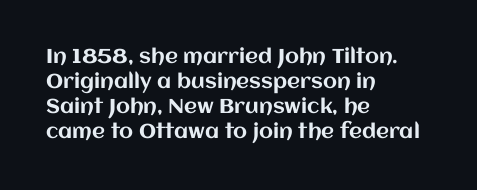
Q: Is the text italic (slanted)? A: No, it is upright.
Q: Is the text underlined? A: No.
Q: How is the paragraph aligned? A: Left-aligned.
Q: Is the spacing between letters normal or unusually wide? A: Normal.
Q: Is the spacing between lines tight, normal or loose? A: Normal.
